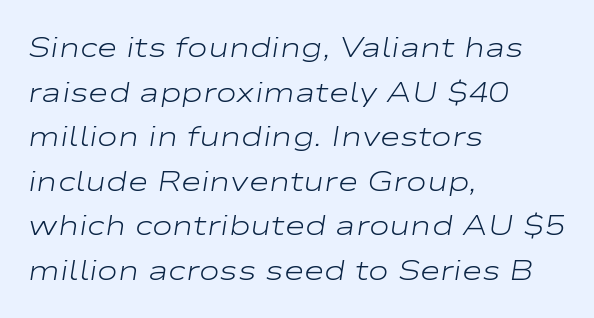
{"italic": "yes", "lean": "right", "slant_degrees": 9, "bold": "no", "weight": "light", "width": "wide", "stroke_contrast": "low", "x_height": "medium", "monospaced": "no", "underline": "no", "align": "left", "line_spacing": "normal", "line_spacing_ratio": 1.59, "letter_spacing": "normal", "letter_spacing_em": 0.0, "glyph_px": 28}
